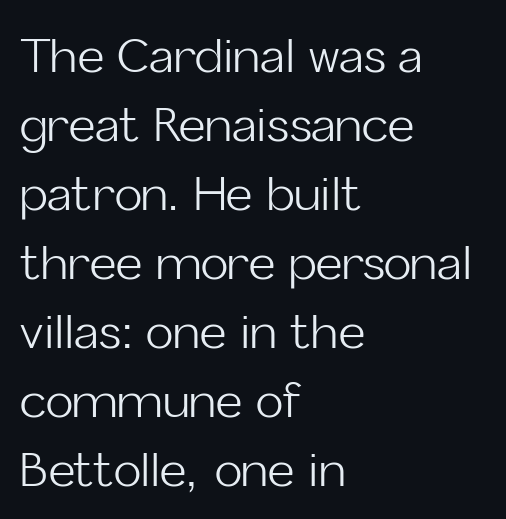
{"serif": "no", "italic": "no", "bold": "no", "weight": "light", "width": "normal", "stroke_contrast": "low", "x_height": "medium", "monospaced": "no", "underline": "no", "align": "left", "line_spacing": "normal", "line_spacing_ratio": 1.5, "letter_spacing": "normal", "letter_spacing_em": 0.0, "glyph_px": 46}
